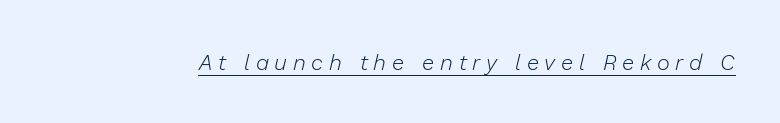
{"italic": "yes", "lean": "right", "slant_degrees": 13, "bold": "no", "underline": "yes", "letter_spacing": "wide", "letter_spacing_em": 0.26, "glyph_px": 22}
